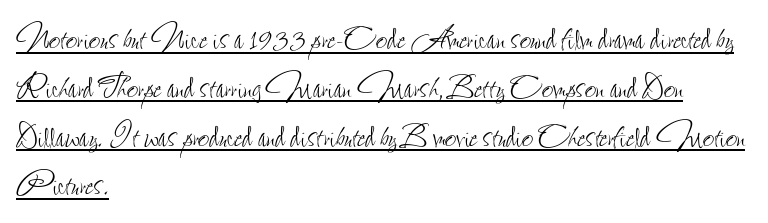
Caption: lettering with a line underneath. The face used here is rendered with its standard letterfit. Note the varied advance widths — an 'i' is clearly narrower than an 'm'. Is the block centered? No — it sits flush against the left margin.
